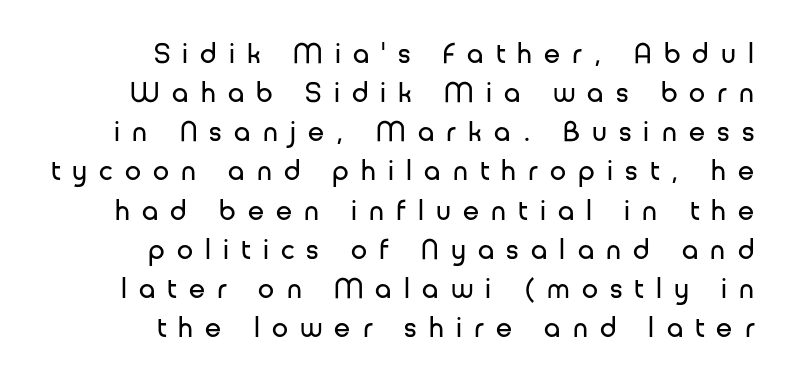
Q: Is the text bold? A: No.
Q: Is the text italic (slanted)? A: No, it is upright.
Q: Is the typeface a serif or a sans-serif typeface? A: Sans-serif.
Q: Is the text underlined? A: No.
Q: How is the paragraph aligned? A: Right-aligned.
Q: Is the spacing between letters normal or unusually wide? A: Unusually wide.
Q: Is the spacing between lines tight, normal or loose? A: Normal.
Q: Width (condensed, normal, or wide)? A: Normal.
Q: Stroke contrast? A: Low.
Q: x-height? A: Medium.
Q: Monospaced? A: No.
